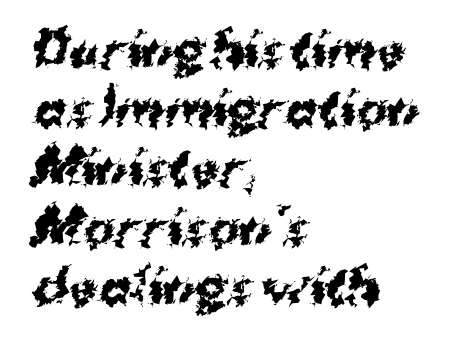
Q: Is the text bold? A: Yes.
Q: Is the typeface a serif or a sans-serif typeface? A: Sans-serif.
Q: Is the text underlined? A: No.
Q: How is the paragraph aligned? A: Left-aligned.
Q: Is the spacing between letters normal or unusually wide? A: Normal.
Q: Is the spacing between lines tight, normal or loose? A: Normal.
Q: Width (condensed, normal, or wide)? A: Normal.
Q: Stroke contrast? A: Medium.
Q: x-height? A: Medium.
Q: Monospaced? A: No.
